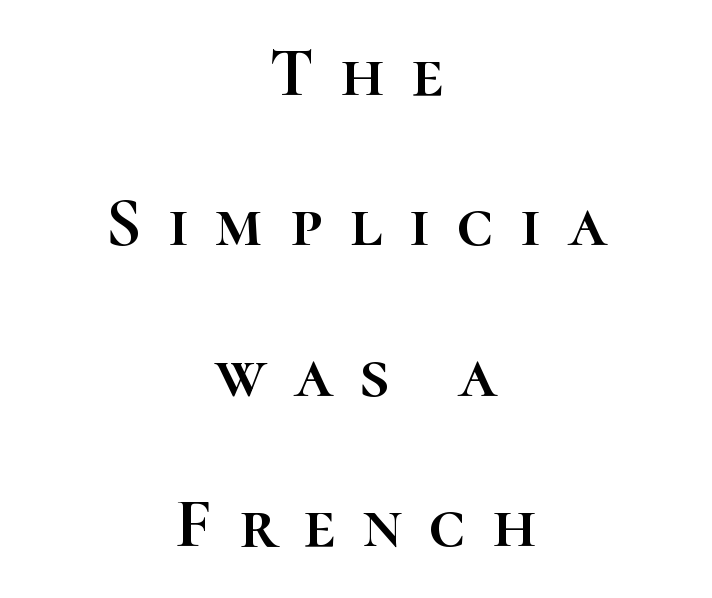
{"italic": "no", "width": "normal", "stroke_contrast": "high", "x_height": "medium", "monospaced": "no", "underline": "no", "align": "center", "line_spacing": "loose", "line_spacing_ratio": 2.15, "letter_spacing": "wide", "letter_spacing_em": 0.38, "glyph_px": 70}
